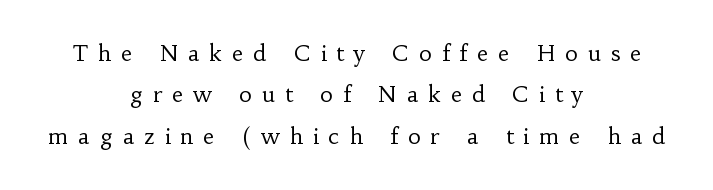
Q: Is the text bold? A: No.
Q: Is the text italic (slanted)? A: No, it is upright.
Q: Is the text underlined? A: No.
Q: How is the paragraph aligned? A: Centered.
Q: Is the spacing between letters normal or unusually wide? A: Unusually wide.
